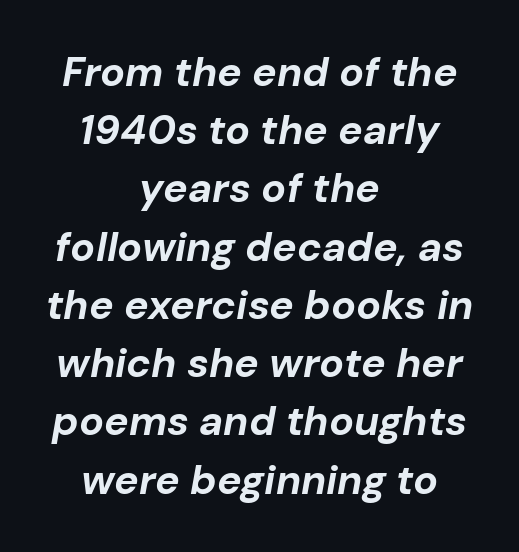
The glyphs are unaccompanied by any horizontal stroke below them. Nothing unusual about the tracking: characters are spaced as the font intends. Notice how the passage keeps no hard edge, just a central spine. Proportional: the letters do not fall into vertical columns. Thick stems and heavy bowls — unmistakably bold.
